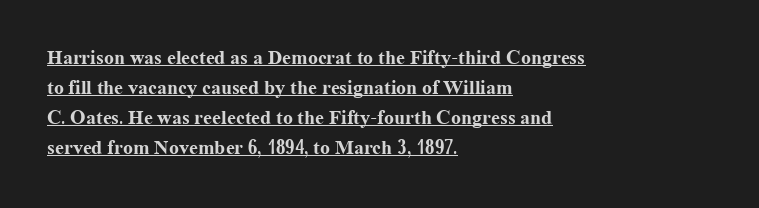
Q: Is the text bold? A: Yes.
Q: Is the text italic (slanted)? A: No, it is upright.
Q: Is the text underlined? A: Yes.
Q: How is the paragraph aligned? A: Left-aligned.
Q: Is the spacing between letters normal or unusually wide? A: Normal.
Q: Is the spacing between lines tight, normal or loose? A: Normal.
